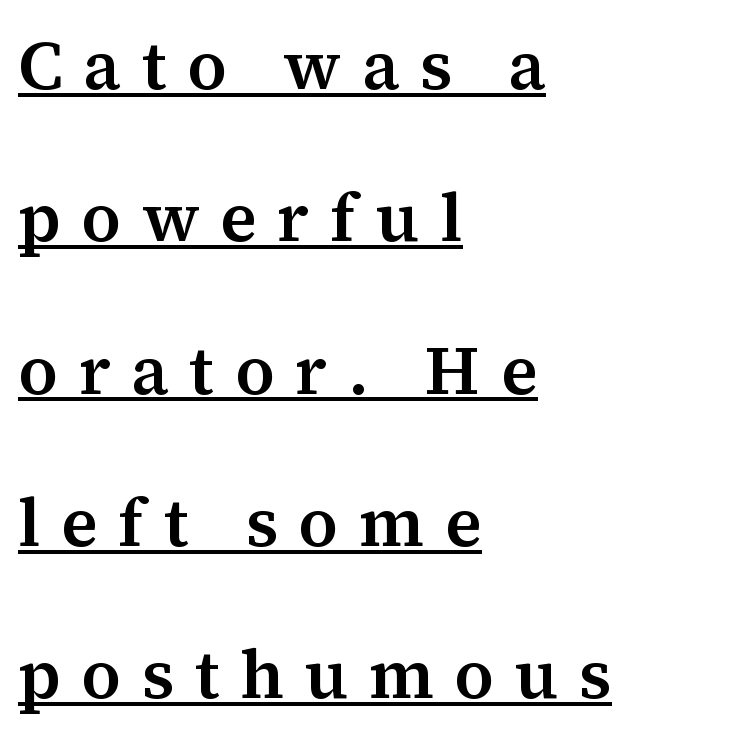
Q: Is the text italic (slanted)? A: No, it is upright.
Q: Is the typeface a serif or a sans-serif typeface? A: Serif.
Q: Is the text underlined? A: Yes.
Q: How is the paragraph aligned? A: Left-aligned.
Q: Is the spacing between letters normal or unusually wide? A: Unusually wide.
Q: Is the spacing between lines tight, normal or loose? A: Loose.
Q: Width (condensed, normal, or wide)? A: Normal.
Q: Stroke contrast? A: Medium.
Q: x-height? A: Medium.
Q: Monospaced? A: No.
